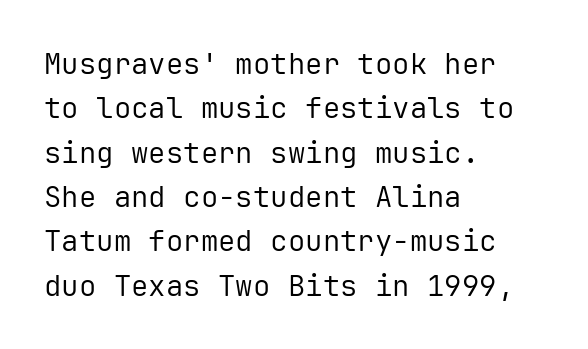
{"serif": "no", "italic": "no", "bold": "no", "weight": "regular", "width": "normal", "stroke_contrast": "low", "x_height": "medium", "monospaced": "yes", "underline": "no", "align": "left", "line_spacing": "normal", "line_spacing_ratio": 1.53, "letter_spacing": "normal", "letter_spacing_em": 0.0, "glyph_px": 29}
